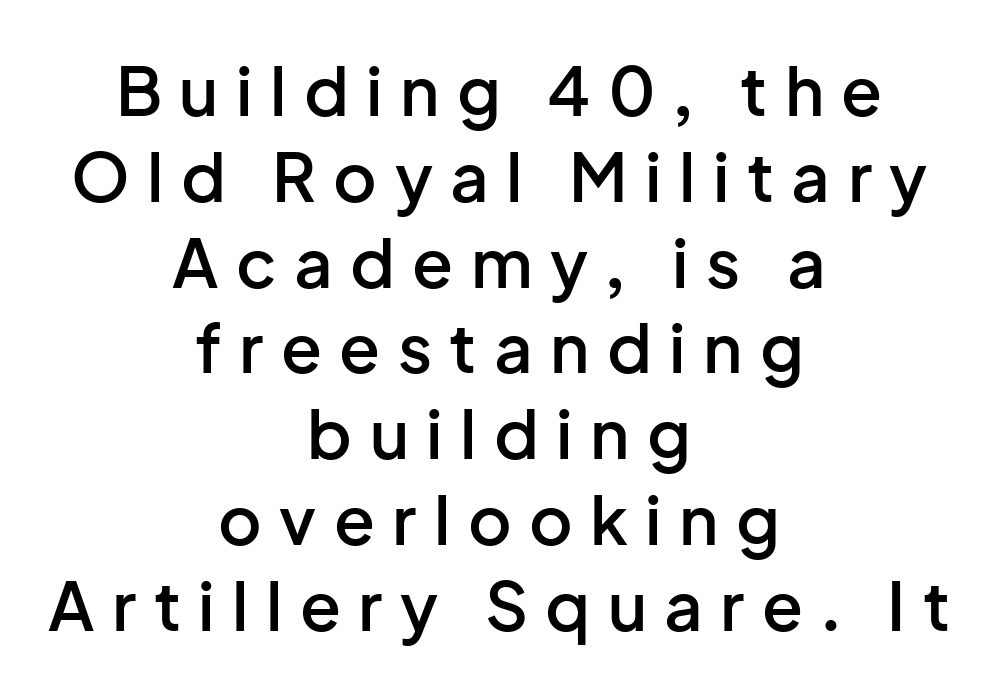
{"serif": "no", "italic": "no", "bold": "semi", "weight": "semibold", "width": "normal", "stroke_contrast": "low", "x_height": "medium", "monospaced": "no", "underline": "no", "align": "center", "line_spacing": "normal", "line_spacing_ratio": 1.28, "letter_spacing": "wide", "letter_spacing_em": 0.26, "glyph_px": 67}
